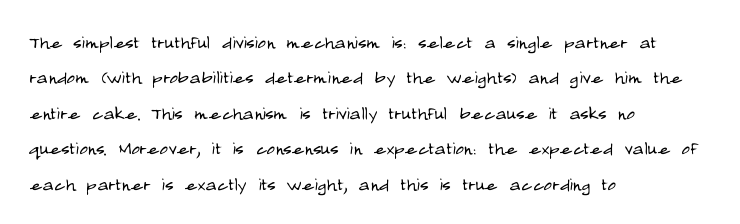
Q: Is the text bold? A: No.
Q: Is the text italic (slanted)? A: No, it is upright.
Q: Is the text underlined? A: No.
Q: How is the paragraph aligned? A: Left-aligned.
Q: Is the spacing between letters normal or unusually wide? A: Normal.
Q: Is the spacing between lines tight, normal or loose? A: Normal.
